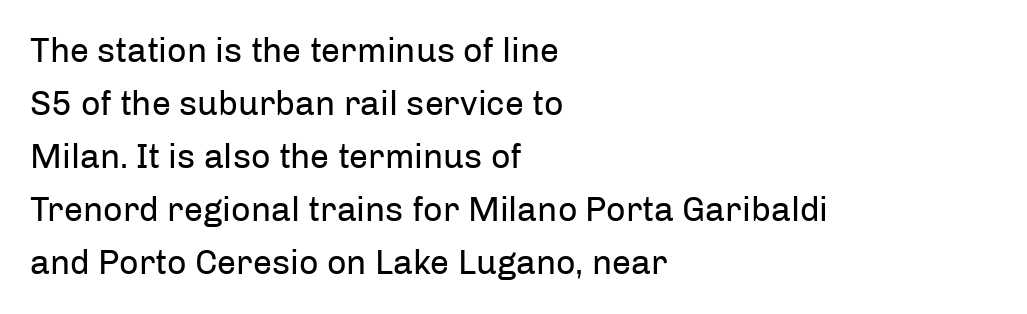
Q: Is the text bold? A: No.
Q: Is the text italic (slanted)? A: No, it is upright.
Q: Is the typeface a serif or a sans-serif typeface? A: Sans-serif.
Q: Is the text underlined? A: No.
Q: How is the paragraph aligned? A: Left-aligned.
Q: Is the spacing between letters normal or unusually wide? A: Normal.
Q: Is the spacing between lines tight, normal or loose? A: Normal.
Q: Width (condensed, normal, or wide)? A: Normal.
Q: Stroke contrast? A: Low.
Q: x-height? A: Medium.
Q: Monospaced? A: No.
